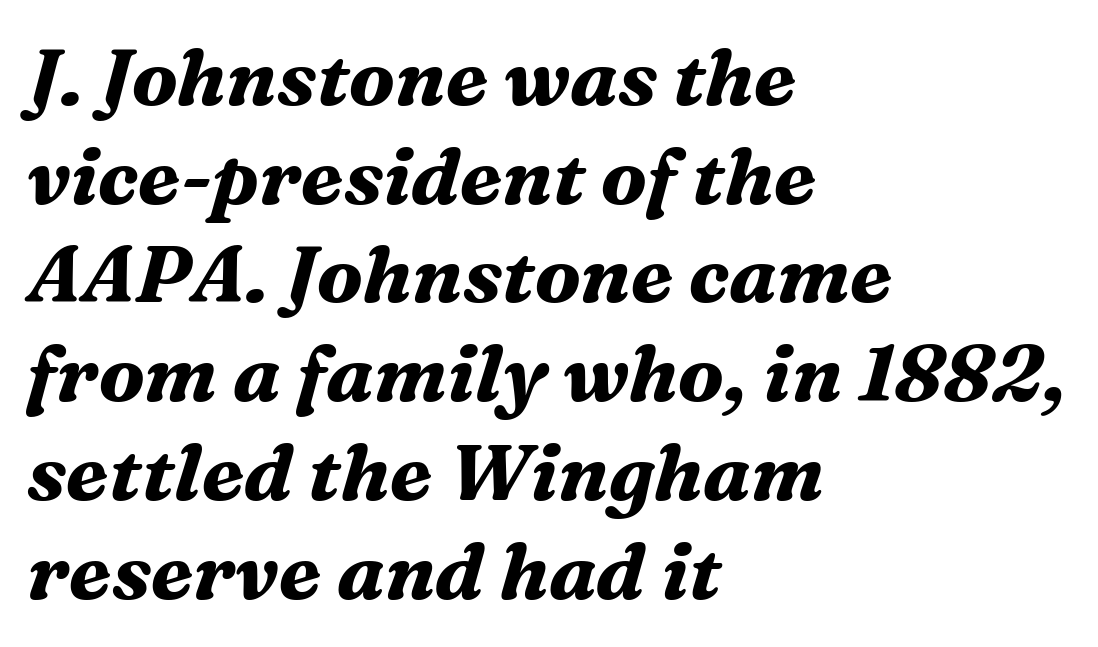
Q: Is the text bold? A: Yes.
Q: Is the text italic (slanted)? A: Yes, it leans right by about 16 degrees.
Q: Is the typeface a serif or a sans-serif typeface? A: Serif.
Q: Is the text underlined? A: No.
Q: How is the paragraph aligned? A: Left-aligned.
Q: Is the spacing between letters normal or unusually wide? A: Normal.
Q: Is the spacing between lines tight, normal or loose? A: Normal.
Q: Width (condensed, normal, or wide)? A: Normal.
Q: Stroke contrast? A: Medium.
Q: x-height? A: Medium.
Q: Monospaced? A: No.
